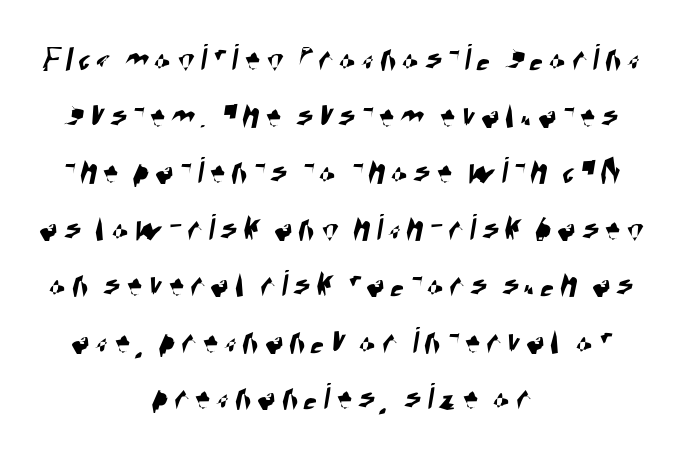
The image shows 39 px condensed sans-serif type; set centered, normal line spacing (1.45x), not underlined; high stroke contrast and a large x-height.
